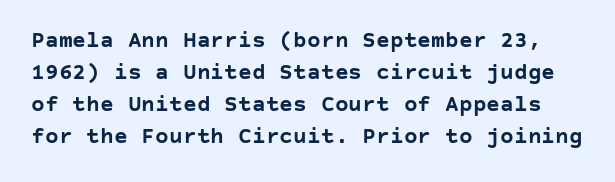
{"italic": "no", "bold": "yes", "underline": "no", "line_spacing": "normal", "line_spacing_ratio": 1.39, "letter_spacing": "normal", "letter_spacing_em": 0.0, "glyph_px": 23}
